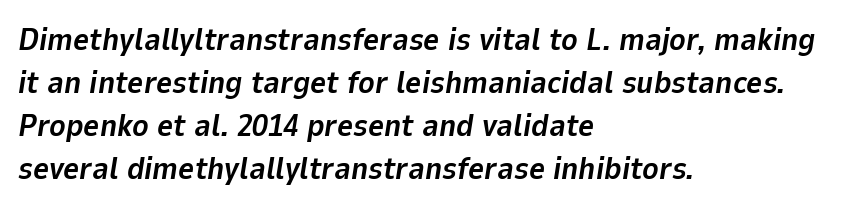
The image shows 31 px bold type, italic (leaning right); set left-aligned, normal line spacing (1.39x), normal letter spacing, not underlined; low stroke contrast and a medium x-height.
